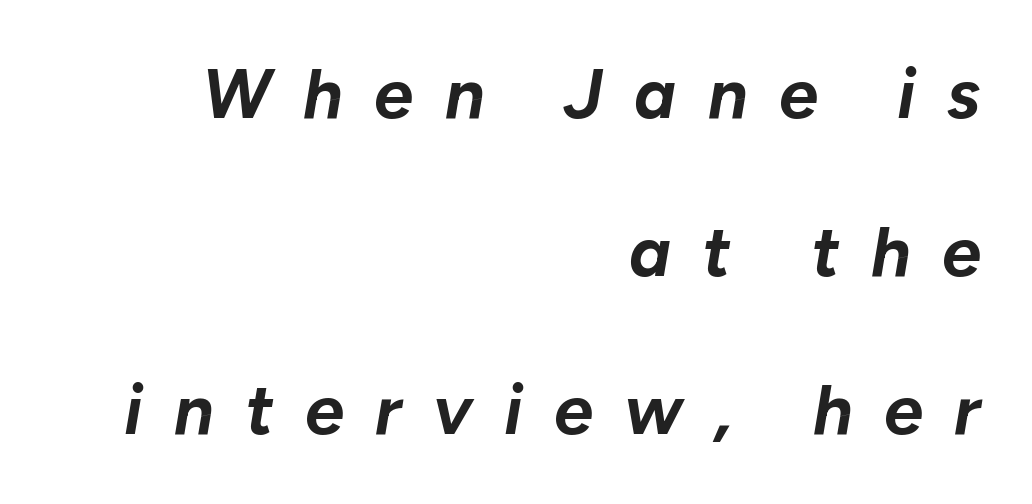
Q: Is the text bold? A: Yes.
Q: Is the text italic (slanted)? A: Yes, it leans right by about 10 degrees.
Q: Is the text underlined? A: No.
Q: How is the paragraph aligned? A: Right-aligned.
Q: Is the spacing between letters normal or unusually wide? A: Unusually wide.
Q: Is the spacing between lines tight, normal or loose? A: Loose.
Q: Width (condensed, normal, or wide)? A: Normal.
Q: Stroke contrast? A: Low.
Q: x-height? A: Medium.
Q: Monospaced? A: No.
